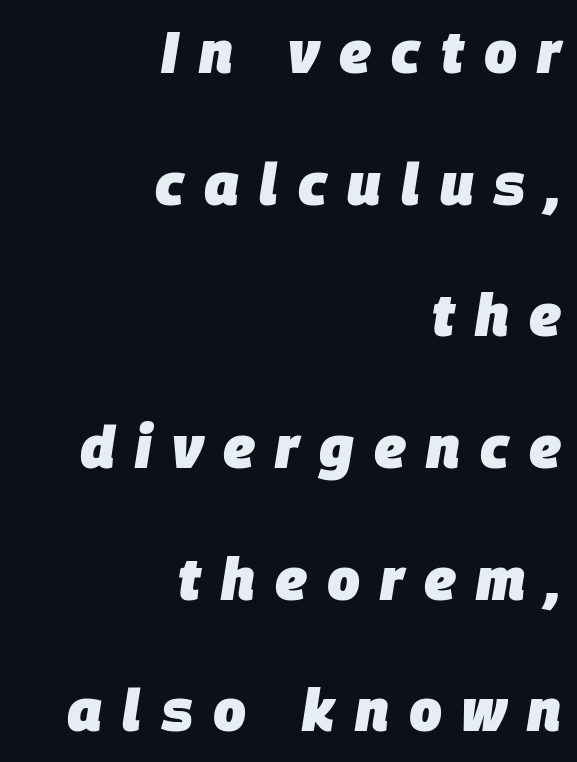
The image shows 58 px heavy type, italic (leaning right); set right-aligned, loose line spacing (2.27x), unusually wide letter spacing (+0.35 em), not underlined; low stroke contrast and a large x-height.
